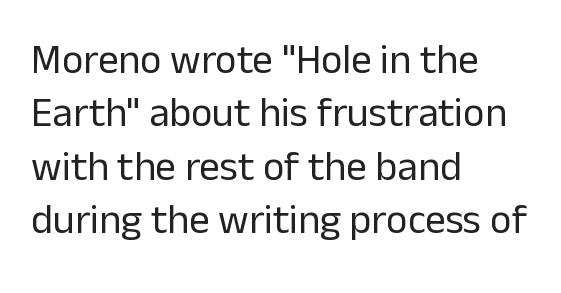
{"serif": "no", "italic": "no", "bold": "no", "weight": "regular", "width": "normal", "stroke_contrast": "low", "x_height": "medium", "monospaced": "no", "underline": "no", "align": "left", "line_spacing": "normal", "line_spacing_ratio": 1.3, "letter_spacing": "normal", "letter_spacing_em": 0.0, "glyph_px": 41}
